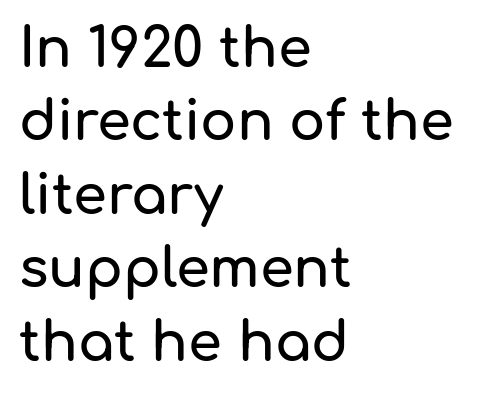
{"serif": "no", "italic": "no", "width": "normal", "stroke_contrast": "low", "x_height": "medium", "monospaced": "no", "underline": "no", "align": "left", "line_spacing": "normal", "line_spacing_ratio": 1.36, "letter_spacing": "normal", "letter_spacing_em": 0.0, "glyph_px": 54}
